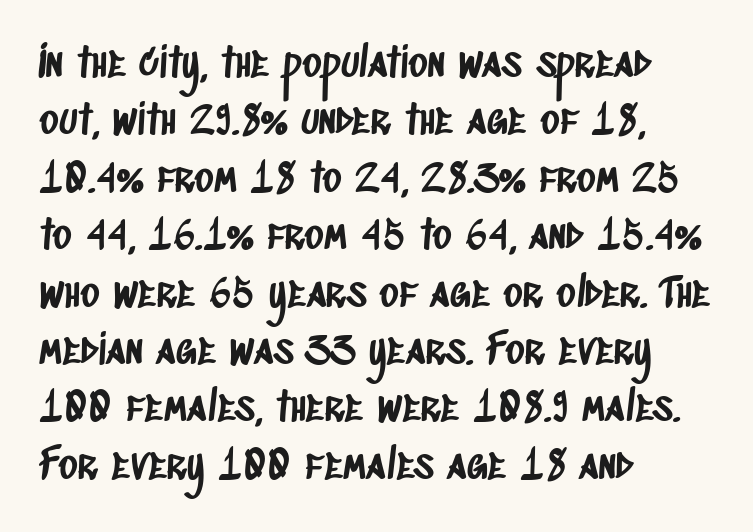
These lines stack with their left ends in a neat column. The glyphs are unaccompanied by any horizontal stroke below them. Unlike a traditional serif, this face leaves its strokes unadorned. What's the leading like? Ordinary, nothing unusual. Glyph-to-glyph distance matches everyday printed text. A typesetter would call this proportional, since set widths differ per character.
